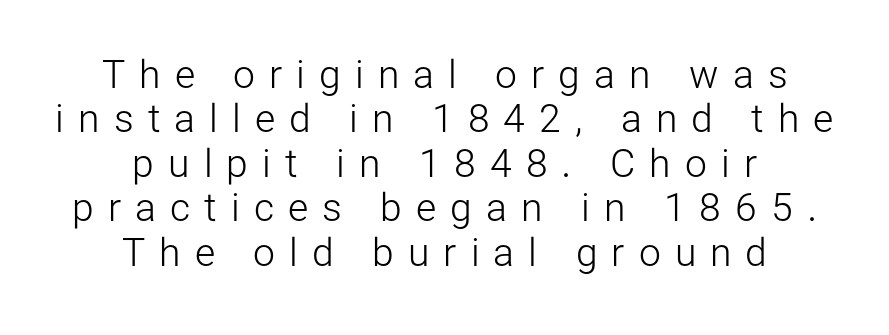
Q: Is the text bold? A: No.
Q: Is the text italic (slanted)? A: No, it is upright.
Q: Is the typeface a serif or a sans-serif typeface? A: Sans-serif.
Q: Is the text underlined? A: No.
Q: How is the paragraph aligned? A: Centered.
Q: Is the spacing between letters normal or unusually wide? A: Unusually wide.
Q: Is the spacing between lines tight, normal or loose? A: Tight.
Q: Width (condensed, normal, or wide)? A: Normal.
Q: Stroke contrast? A: Low.
Q: x-height? A: Medium.
Q: Monospaced? A: No.
